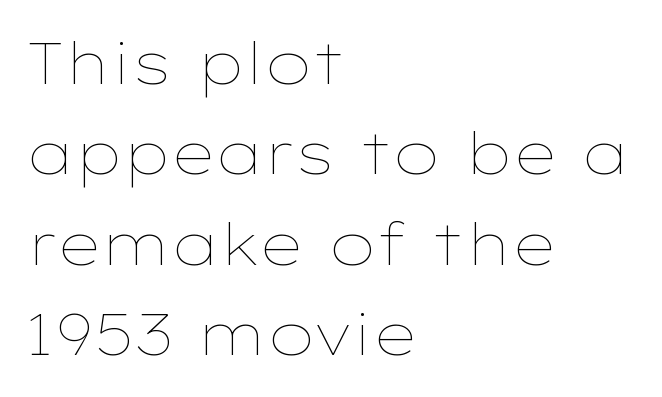
Does the copy run flush right? No — it runs flush left. This rendering leaves character spacing at its baseline value. Vertical spacing — default. Ink coverage per letter is moderate at most. The specimen omits any rule beneath the text block's lines. When letters stand straight like this, we call the style roman or upright.
